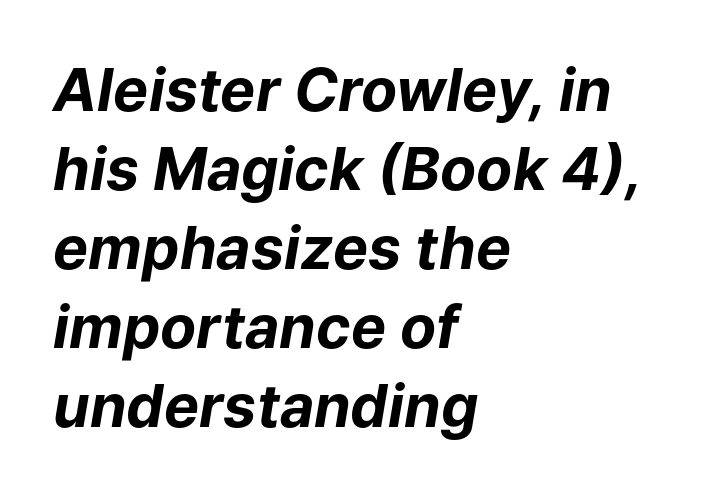
The image shows 59 px bold type, italic (leaning right); set left-aligned, normal line spacing (1.34x), normal letter spacing, not underlined; low stroke contrast and a medium x-height.
